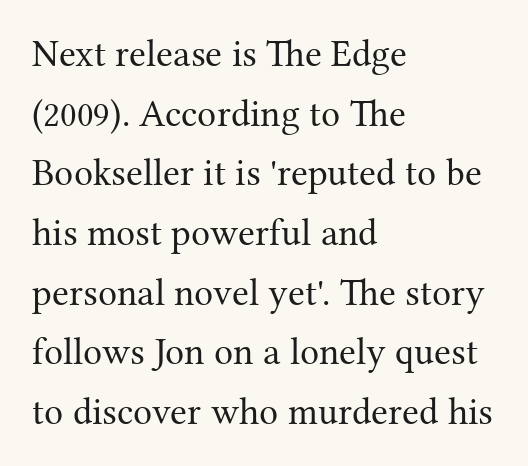
{"serif": "yes", "italic": "no", "bold": "no", "weight": "regular", "width": "normal", "stroke_contrast": "medium", "x_height": "medium", "monospaced": "no", "underline": "no", "align": "left", "line_spacing": "normal", "line_spacing_ratio": 1.57, "letter_spacing": "normal", "letter_spacing_em": 0.0, "glyph_px": 38}
